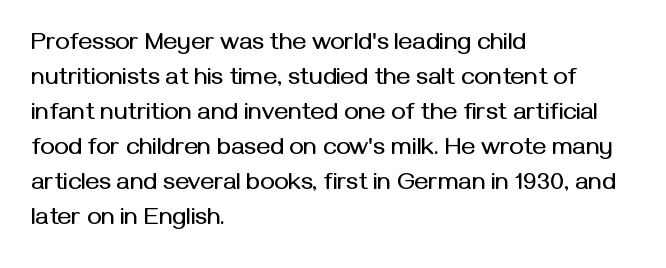
The image shows 24 px text type, upright; set left-aligned, normal line spacing (1.46x), normal letter spacing, not underlined.
